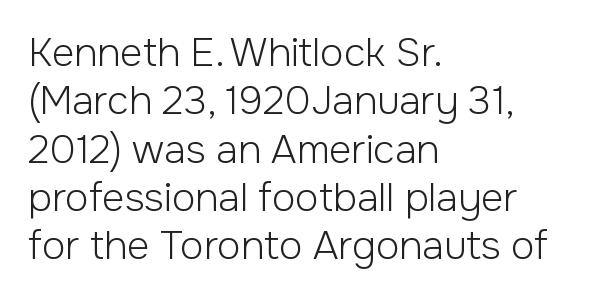
Where is the straight margin? On the left. In terms of posture, this sample is upright. Each word holds together tightly as a unit, with standard inter-letter gaps. A typesetter would call this proportional, since set widths differ per character.
